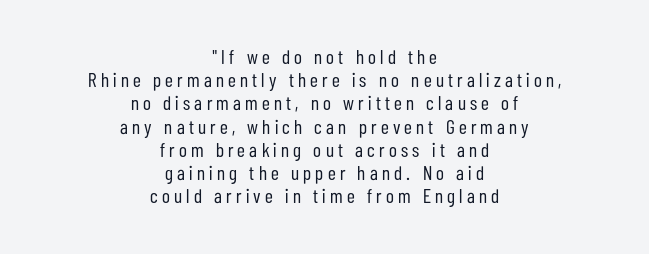
The image shows 20 px text type, upright; set centered, line spacing 1.16x, unusually wide letter spacing (+0.21 em), not underlined.
